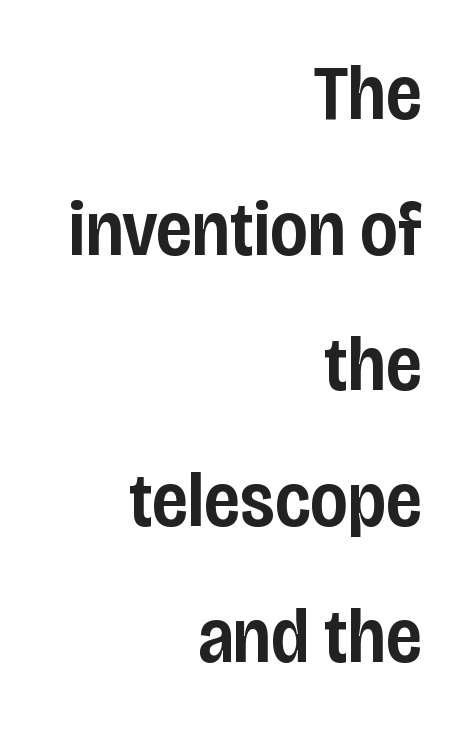
The image shows 78 px semibold, condensed sans-serif type, upright; set right-aligned, line spacing 1.74x, normal letter spacing, not underlined; low stroke contrast and a large x-height.
